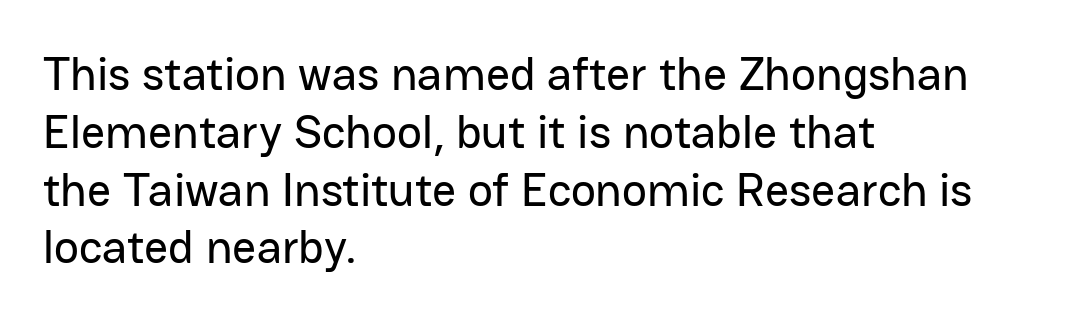
{"serif": "no", "italic": "no", "width": "normal", "stroke_contrast": "low", "x_height": "medium", "monospaced": "no", "underline": "no", "align": "left", "line_spacing_ratio": 1.23, "letter_spacing": "normal", "letter_spacing_em": 0.0, "glyph_px": 47}
